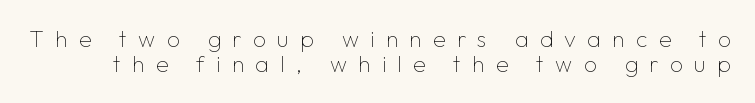
The image shows 23 px text type, upright; set tight line spacing (1.09x), unusually wide letter spacing (+0.49 em), not underlined.
